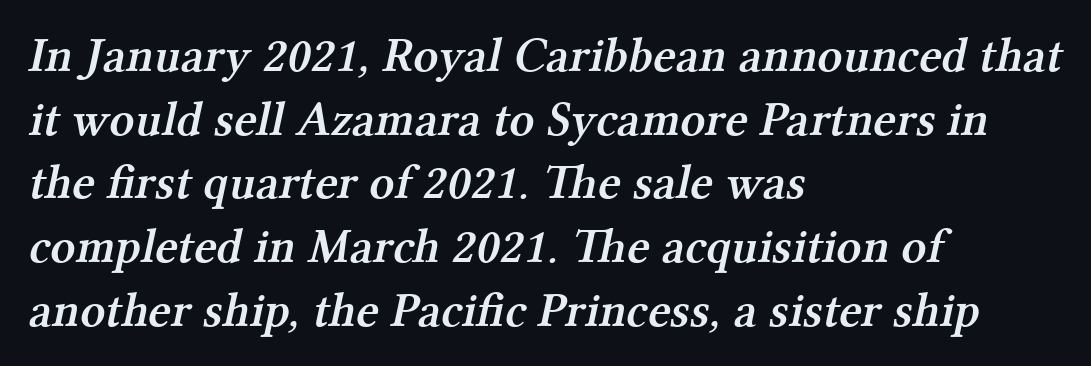
Whoever set this chose a conventional vertical rhythm. These lines are rendered in a variable-pitch font. Rule under the text: the space is simply empty. Observe the serifs anchoring each vertical stroke in this sample.
